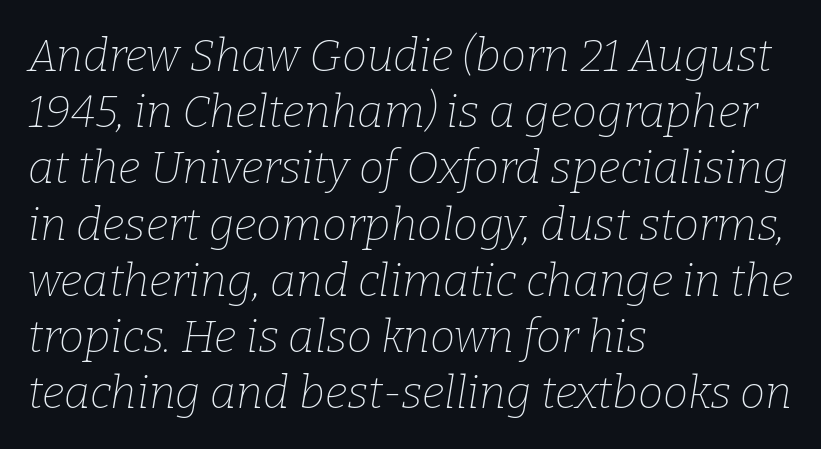
{"serif": "yes", "italic": "yes", "lean": "right", "slant_degrees": 9, "bold": "no", "weight": "thin", "width": "normal", "stroke_contrast": "low", "x_height": "medium", "monospaced": "no", "underline": "no", "align": "left", "line_spacing": "normal", "line_spacing_ratio": 1.25, "letter_spacing": "normal", "letter_spacing_em": 0.0, "glyph_px": 45}
